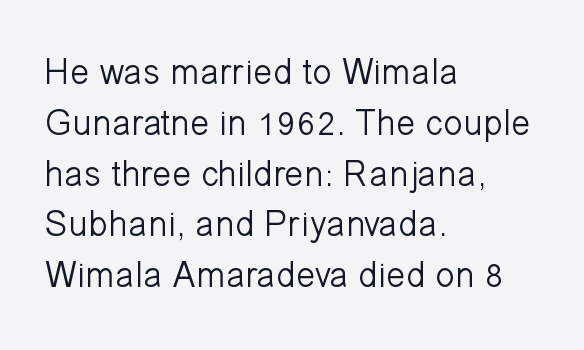
The image shows 36 px light sans-serif type, upright; set left-aligned, normal line spacing (1.41x), normal letter spacing, not underlined; low stroke contrast and a medium x-height.
